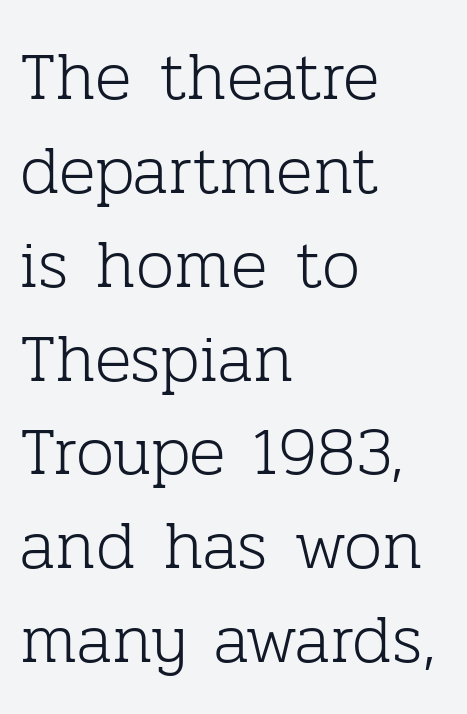
Q: Is the text bold? A: No.
Q: Is the text italic (slanted)? A: No, it is upright.
Q: Is the typeface a serif or a sans-serif typeface? A: Serif.
Q: Is the text underlined? A: No.
Q: How is the paragraph aligned? A: Left-aligned.
Q: Is the spacing between letters normal or unusually wide? A: Normal.
Q: Is the spacing between lines tight, normal or loose? A: Normal.
Q: Width (condensed, normal, or wide)? A: Normal.
Q: Stroke contrast? A: Low.
Q: x-height? A: Medium.
Q: Monospaced? A: No.
